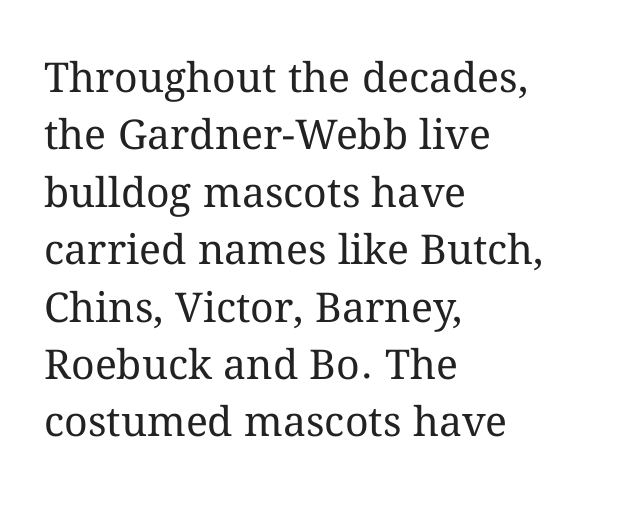
{"italic": "no", "bold": "no", "weight": "regular", "width": "normal", "stroke_contrast": "medium", "x_height": "medium", "monospaced": "no", "underline": "no", "align": "left", "line_spacing": "normal", "line_spacing_ratio": 1.4, "letter_spacing": "normal", "letter_spacing_em": 0.0, "glyph_px": 41}
